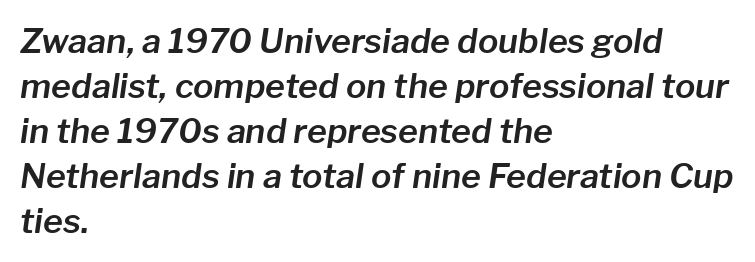
Standard letterfit; no display-style spreading of the glyphs. What's the leading like? Ordinary, nothing unusual. The face used here is proportionally spaced, like ordinary book or web type. The font's italic variant was chosen for this text. A clean baseline with only descenders dipping below it. Which margin do the lines hug? The left one — the right edge is uneven.
